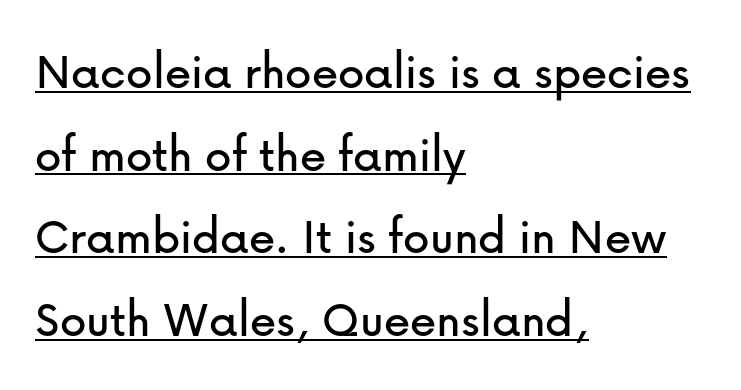
What decoration does the sample have? An underline. Spacing verdict: proportional, widths tailored to each character. Which margin do the lines hug? The left one — the right edge is uneven. Examine the stroke ends and you'll find no serifs. If you measured baseline to baseline, you'd find a middling distance.
